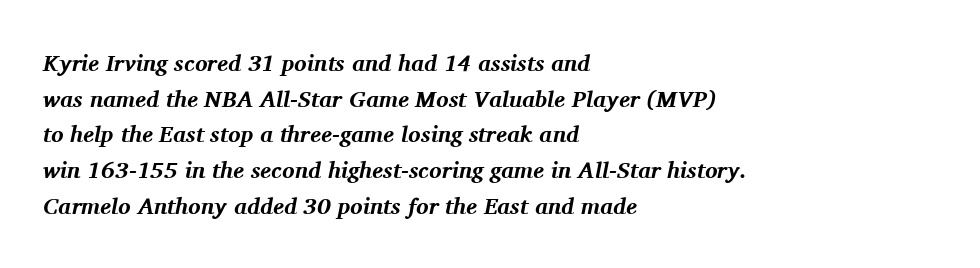
Typographic density is high because the face is bold. Reading down the block, your eye returns to a fixed left position each line. The letters sit at their default tracking, neither squeezed nor spread. The space between consecutive lines is moderate.
